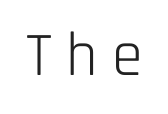
Someone cranked the tracking dial way up on this one. The letters look calm and open, with moderate or lighter stems. Note the varied advance widths — an 'i' is clearly narrower than an 'm'. The letters stand straight up with perfectly vertical stems.
